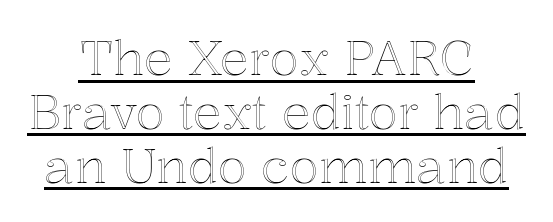
The image shows 48 px text type, upright; set centered, tight line spacing (1.12x), normal letter spacing, underlined; a medium x-height.
